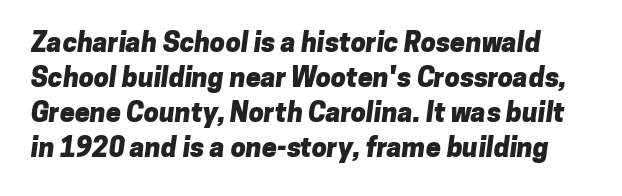
These lines sit exactly where default settings would place them. This is heavy type, rendered in bold. The foot of each line stays bare and open. The horizontal fit of the characters is conventional and even.
